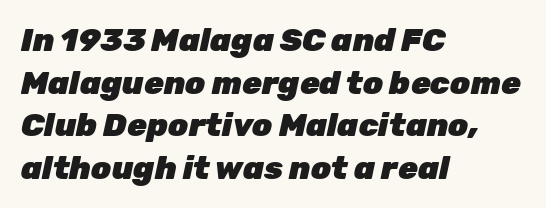
The image shows 32 px heavy type, italic (leaning right); set left-aligned, normal line spacing (1.33x), normal letter spacing, not underlined; low stroke contrast and a medium x-height.
